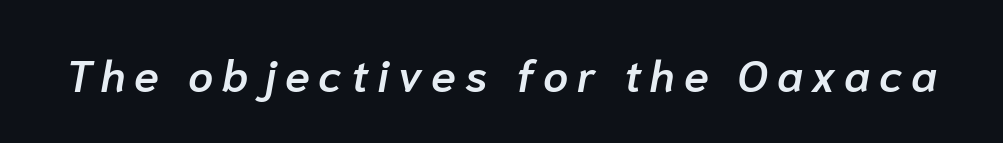
{"italic": "yes", "lean": "right", "slant_degrees": 10, "bold": "semi", "weight": "semibold", "width": "normal", "stroke_contrast": "low", "x_height": "medium", "monospaced": "no", "underline": "no", "glyph_px": 45}
